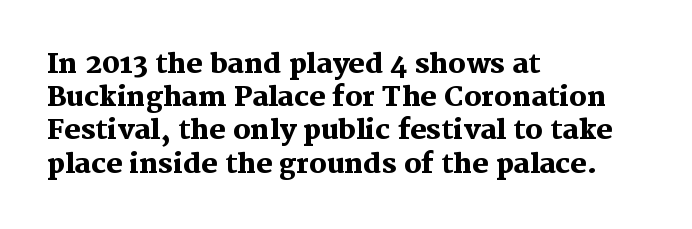
{"italic": "no", "bold": "yes", "underline": "no", "align": "left", "line_spacing_ratio": 1.23, "letter_spacing": "normal", "letter_spacing_em": 0.0, "glyph_px": 27}
